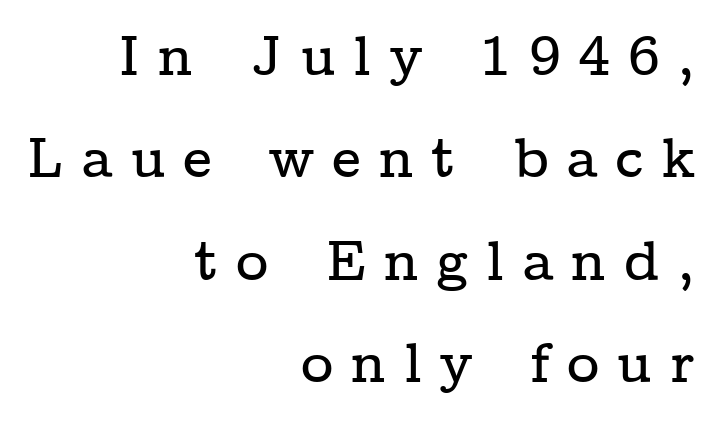
Q: Is the text italic (slanted)? A: No, it is upright.
Q: Is the typeface a serif or a sans-serif typeface? A: Serif.
Q: Is the text underlined? A: No.
Q: How is the paragraph aligned? A: Right-aligned.
Q: Is the spacing between letters normal or unusually wide? A: Unusually wide.
Q: Width (condensed, normal, or wide)? A: Wide.
Q: Stroke contrast? A: Low.
Q: x-height? A: Medium.
Q: Monospaced? A: No.
